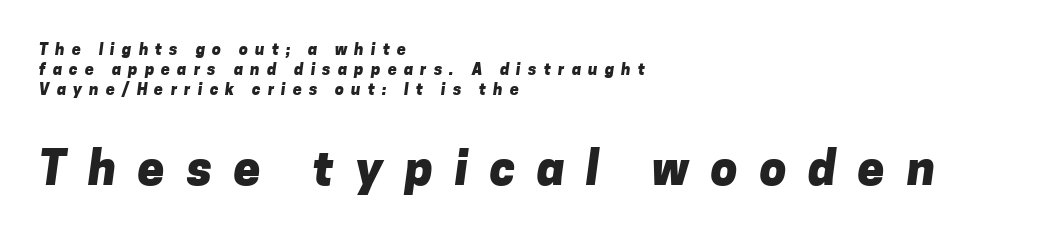
Q: Is the text bold? A: Yes.
Q: Is the typeface a serif or a sans-serif typeface? A: Sans-serif.
Q: Is the text underlined? A: No.
Q: How is the paragraph aligned? A: Left-aligned.
Q: Is the spacing between letters normal or unusually wide? A: Unusually wide.
Q: Is the spacing between lines tight, normal or loose? A: Normal.
Q: Which block of text is set in a larger size, the first (top) or the second (bottom)? A: The second (bottom) one.
Q: Width (condensed, normal, or wide)? A: Normal.
Q: Stroke contrast? A: Low.
Q: x-height? A: Medium.
Q: Monospaced? A: No.
